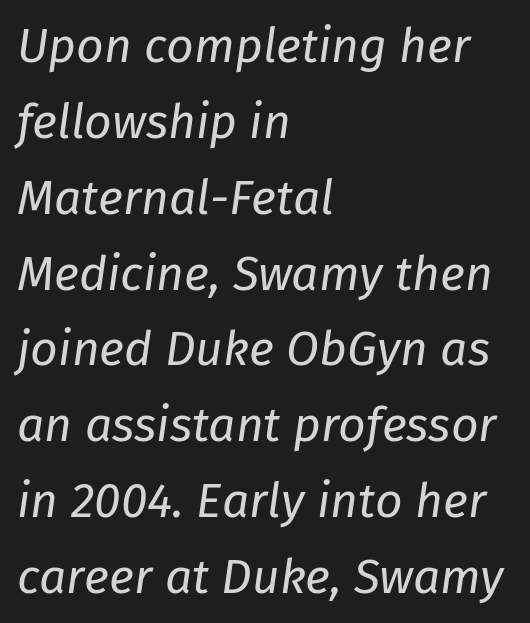
{"italic": "yes", "lean": "right", "slant_degrees": 8, "bold": "no", "weight": "regular", "width": "normal", "stroke_contrast": "low", "x_height": "medium", "monospaced": "no", "underline": "no", "align": "left", "line_spacing": "normal", "line_spacing_ratio": 1.58, "letter_spacing": "normal", "letter_spacing_em": 0.0, "glyph_px": 48}
